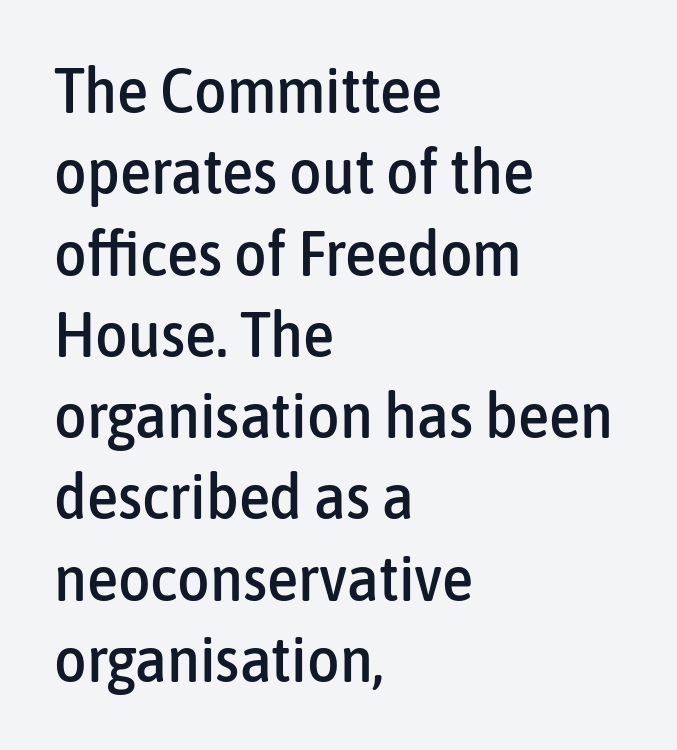
{"serif": "no", "italic": "no", "width": "condensed", "stroke_contrast": "low", "x_height": "medium", "monospaced": "no", "underline": "no", "align": "left", "line_spacing": "normal", "line_spacing_ratio": 1.29, "letter_spacing": "normal", "letter_spacing_em": 0.0, "glyph_px": 63}
